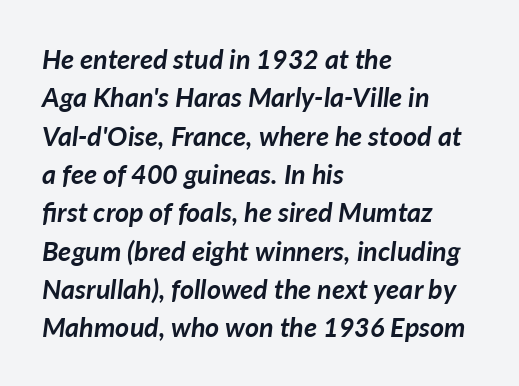
Q: Is the text bold? A: Yes.
Q: Is the text italic (slanted)? A: Yes, it leans right by about 7 degrees.
Q: Is the text underlined? A: No.
Q: How is the paragraph aligned? A: Left-aligned.
Q: Is the spacing between letters normal or unusually wide? A: Normal.
Q: Is the spacing between lines tight, normal or loose? A: Normal.
